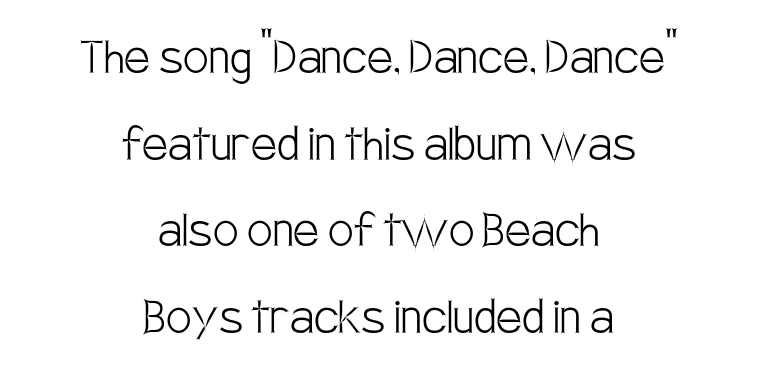
In terms of letterform style, serifs are entirely absent. Each stroke keeps to a modest, everyday thickness or less. Descender tails drop into unmarked territory. Compared with typical body copy, the letter spacing here is the same. The typesetter chose a symmetrical, centered arrangement here.
